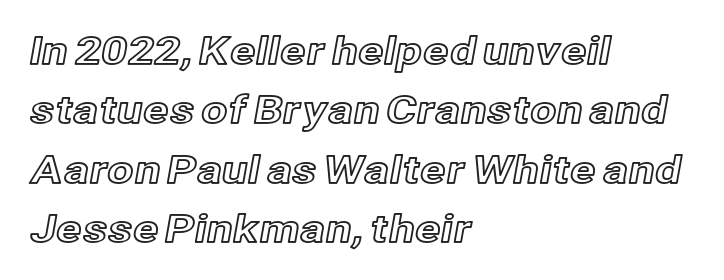
{"width": "normal", "x_height": "medium", "monospaced": "no", "underline": "no", "align": "left", "line_spacing": "normal", "line_spacing_ratio": 1.56, "letter_spacing": "normal", "letter_spacing_em": 0.0, "glyph_px": 38}
